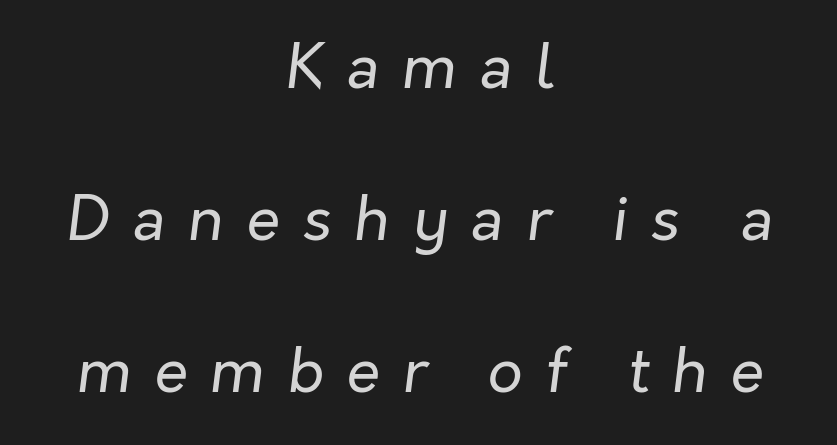
Q: Is the text bold? A: No.
Q: Is the text italic (slanted)? A: Yes, it leans right by about 7 degrees.
Q: Is the text underlined? A: No.
Q: How is the paragraph aligned? A: Centered.
Q: Is the spacing between letters normal or unusually wide? A: Unusually wide.
Q: Is the spacing between lines tight, normal or loose? A: Loose.
Q: Width (condensed, normal, or wide)? A: Normal.
Q: Stroke contrast? A: Low.
Q: x-height? A: Medium.
Q: Monospaced? A: No.
